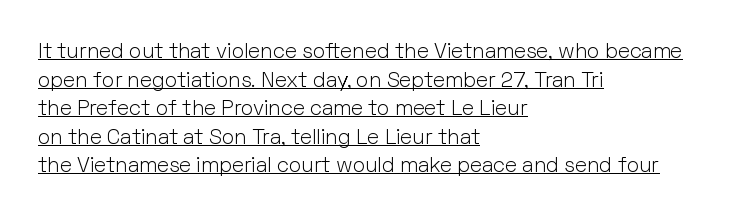
Q: Is the text bold? A: No.
Q: Is the text italic (slanted)? A: No, it is upright.
Q: Is the text underlined? A: Yes.
Q: How is the paragraph aligned? A: Left-aligned.
Q: Is the spacing between letters normal or unusually wide? A: Normal.
Q: Is the spacing between lines tight, normal or loose? A: Normal.
